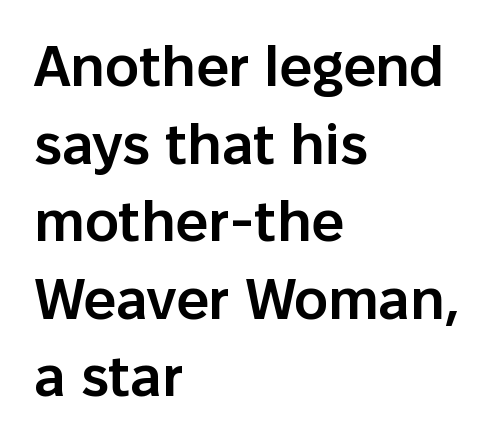
Q: Is the text bold? A: Semi-bold.
Q: Is the text italic (slanted)? A: No, it is upright.
Q: Is the typeface a serif or a sans-serif typeface? A: Sans-serif.
Q: Is the text underlined? A: No.
Q: How is the paragraph aligned? A: Left-aligned.
Q: Is the spacing between letters normal or unusually wide? A: Normal.
Q: Is the spacing between lines tight, normal or loose? A: Normal.
Q: Width (condensed, normal, or wide)? A: Normal.
Q: Stroke contrast? A: Low.
Q: x-height? A: Medium.
Q: Monospaced? A: No.
